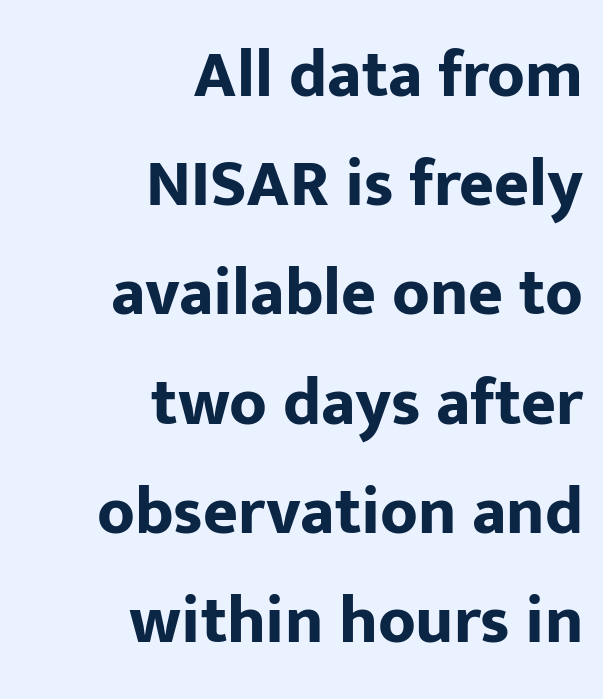
{"serif": "no", "italic": "no", "bold": "yes", "weight": "bold", "width": "normal", "stroke_contrast": "low", "x_height": "medium", "monospaced": "no", "underline": "no", "align": "right", "line_spacing": "normal", "line_spacing_ratio": 1.63, "letter_spacing": "normal", "letter_spacing_em": 0.0, "glyph_px": 67}
